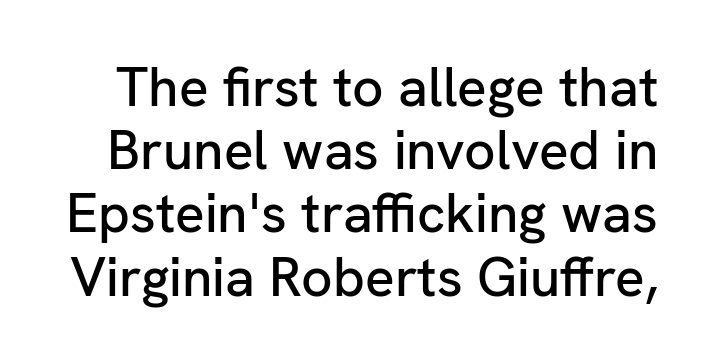
A roman cut, with each character standing at attention. Lines of text with bare space underneath. Leading: reduced. Spacing verdict: proportional, widths tailored to each character. The line texture is even and compact thanks to regular tracking. The letters carry no serifs — their stems end cleanly without finishing strokes.
